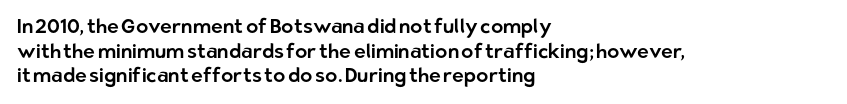
Q: Is the text italic (slanted)? A: No, it is upright.
Q: Is the text underlined? A: No.
Q: How is the paragraph aligned? A: Left-aligned.
Q: Is the spacing between letters normal or unusually wide? A: Normal.
